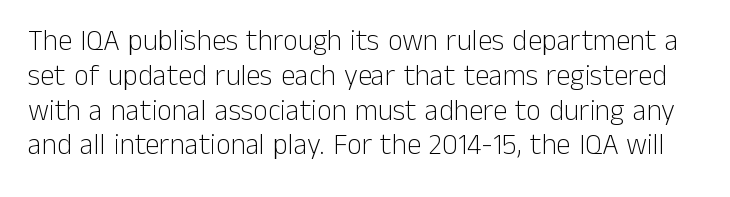
{"serif": "no", "italic": "no", "bold": "no", "weight": "light", "width": "normal", "stroke_contrast": "low", "x_height": "medium", "monospaced": "no", "underline": "no", "line_spacing_ratio": 1.2, "letter_spacing": "normal", "letter_spacing_em": 0.0, "glyph_px": 29}
